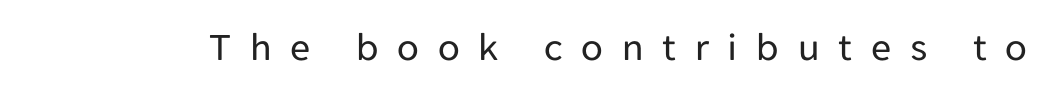
Q: Is the text bold? A: No.
Q: Is the text italic (slanted)? A: No, it is upright.
Q: Is the typeface a serif or a sans-serif typeface? A: Sans-serif.
Q: Is the text underlined? A: No.
Q: Is the spacing between letters normal or unusually wide? A: Unusually wide.
Q: Width (condensed, normal, or wide)? A: Normal.
Q: Stroke contrast? A: Low.
Q: x-height? A: Medium.
Q: Monospaced? A: No.
